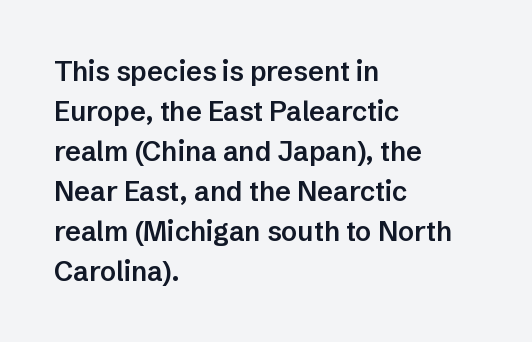
Q: Is the text bold? A: Semi-bold.
Q: Is the text italic (slanted)? A: No, it is upright.
Q: Is the text underlined? A: No.
Q: How is the paragraph aligned? A: Left-aligned.
Q: Is the spacing between letters normal or unusually wide? A: Normal.
Q: Is the spacing between lines tight, normal or loose? A: Normal.
